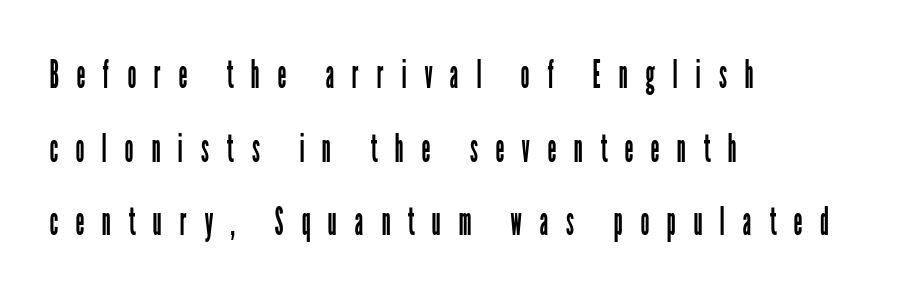
{"serif": "no", "italic": "no", "bold": "no", "weight": "regular", "width": "condensed", "stroke_contrast": "low", "x_height": "medium", "monospaced": "no", "underline": "no", "align": "left", "line_spacing_ratio": 1.89, "letter_spacing": "wide", "letter_spacing_em": 0.45, "glyph_px": 39}
